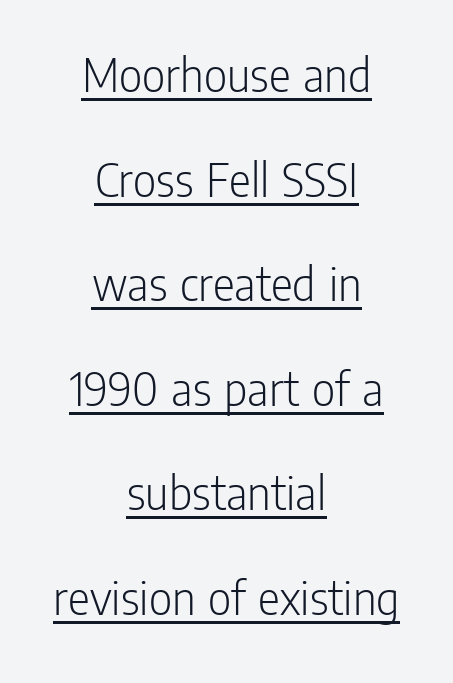
Q: Is the text bold? A: No.
Q: Is the text italic (slanted)? A: No, it is upright.
Q: Is the typeface a serif or a sans-serif typeface? A: Sans-serif.
Q: Is the text underlined? A: Yes.
Q: How is the paragraph aligned? A: Centered.
Q: Is the spacing between letters normal or unusually wide? A: Normal.
Q: Is the spacing between lines tight, normal or loose? A: Loose.
Q: Width (condensed, normal, or wide)? A: Condensed.
Q: Stroke contrast? A: Low.
Q: x-height? A: Medium.
Q: Monospaced? A: No.
